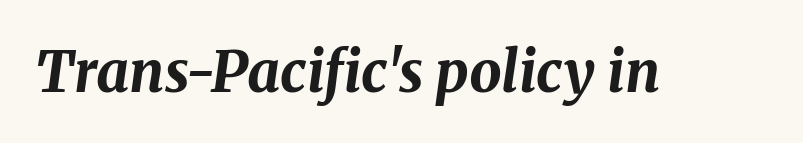
{"italic": "yes", "lean": "right", "slant_degrees": 8, "bold": "yes", "weight": "bold", "width": "normal", "stroke_contrast": "medium", "x_height": "medium", "monospaced": "no", "underline": "no", "letter_spacing": "normal", "letter_spacing_em": 0.0, "glyph_px": 57}
